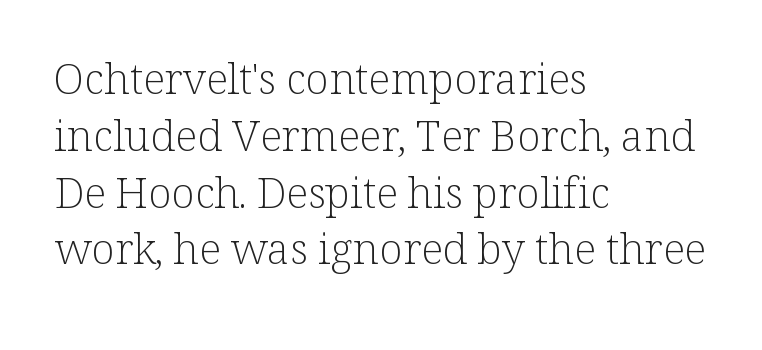
The image shows 43 px light serif type, upright; set left-aligned, normal line spacing (1.32x), normal letter spacing, not underlined; low stroke contrast and a medium x-height.
